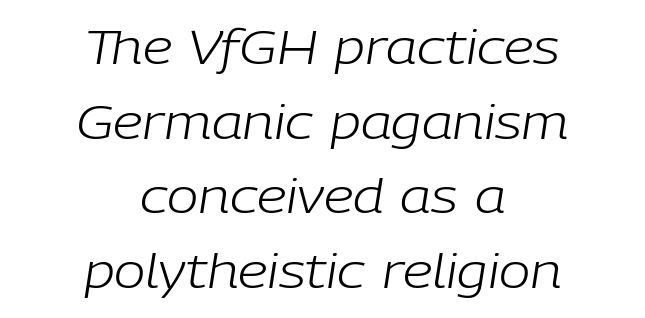
Observe the lean: these are italic letterforms. Counters stay open thanks to moderate or lighter strokes. Horizontal alignment here is central, giving a formal, balanced look. This rendering features lettering with no underline.
